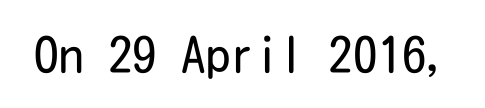
Caption: standard tracking, unaltered. The lettering stays uniformly vertical, giving the passage a roman look. Plain, unruled lines of type. The weight would be labelled regular, book, light, or lighter still.
